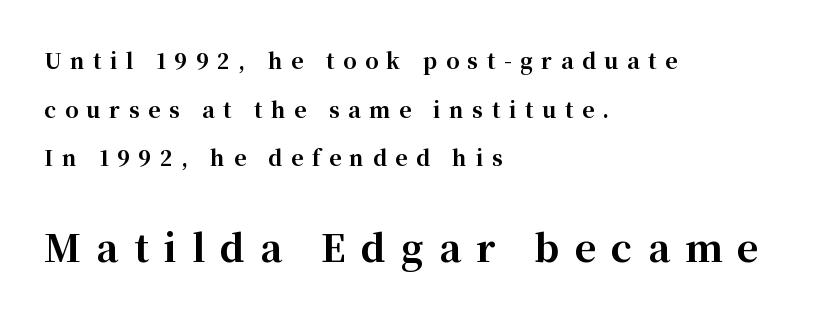
Q: Is the text bold? A: Yes.
Q: Is the text italic (slanted)? A: No, it is upright.
Q: Is the typeface a serif or a sans-serif typeface? A: Serif.
Q: Is the text underlined? A: No.
Q: How is the paragraph aligned? A: Left-aligned.
Q: Is the spacing between letters normal or unusually wide? A: Unusually wide.
Q: Is the spacing between lines tight, normal or loose? A: Loose.
Q: Which block of text is set in a larger size, the first (top) or the second (bottom)? A: The second (bottom) one.
Q: Width (condensed, normal, or wide)? A: Normal.
Q: Stroke contrast? A: High.
Q: x-height? A: Medium.
Q: Monospaced? A: No.
